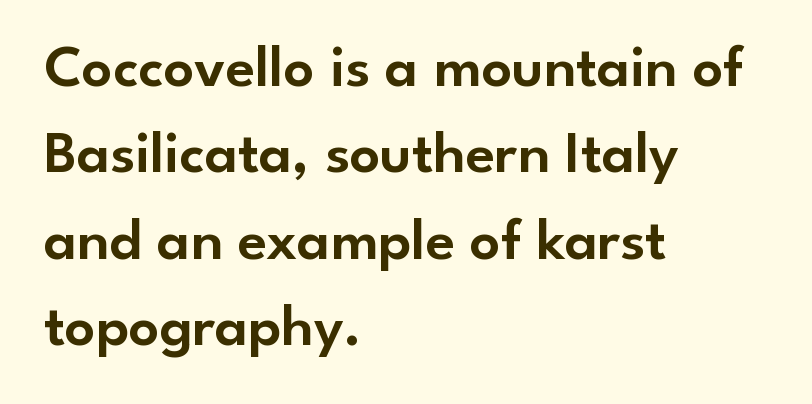
The image shows 60 px sans-serif type, upright; set left-aligned, normal line spacing (1.44x), normal letter spacing, not underlined; low stroke contrast and a small x-height.
